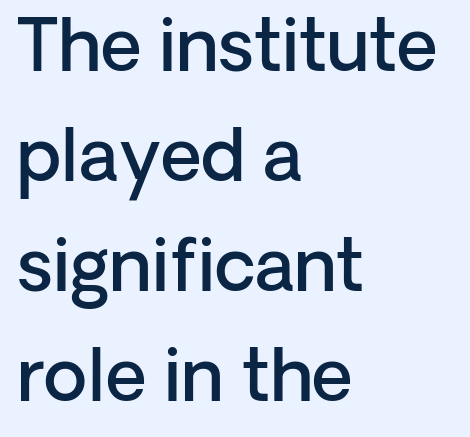
Q: Is the text bold? A: Semi-bold.
Q: Is the text italic (slanted)? A: No, it is upright.
Q: Is the typeface a serif or a sans-serif typeface? A: Sans-serif.
Q: Is the text underlined? A: No.
Q: How is the paragraph aligned? A: Left-aligned.
Q: Is the spacing between letters normal or unusually wide? A: Normal.
Q: Is the spacing between lines tight, normal or loose? A: Normal.
Q: Width (condensed, normal, or wide)? A: Normal.
Q: Stroke contrast? A: Low.
Q: x-height? A: Medium.
Q: Monospaced? A: No.
